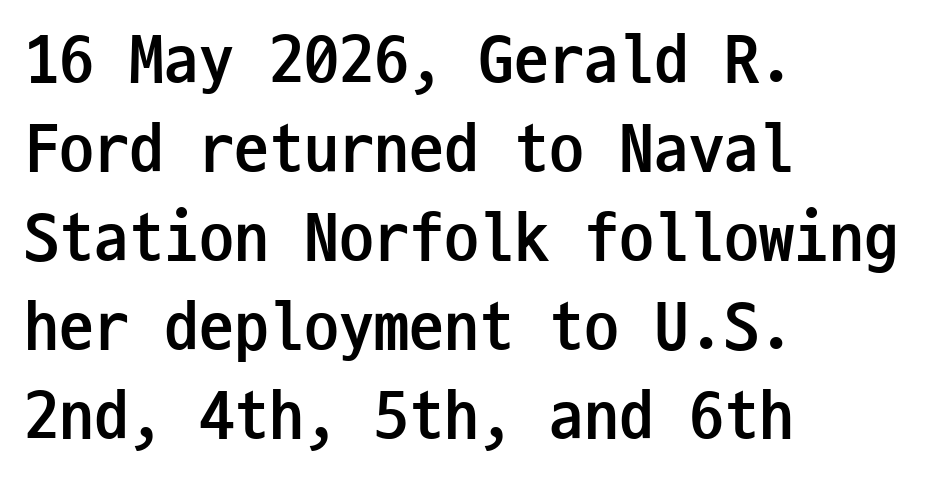
{"serif": "no", "italic": "no", "bold": "yes", "weight": "semibold", "width": "condensed", "stroke_contrast": "low", "x_height": "medium", "monospaced": "yes", "underline": "no", "align": "left", "line_spacing": "normal", "line_spacing_ratio": 1.27, "letter_spacing": "normal", "letter_spacing_em": 0.0, "glyph_px": 70}
